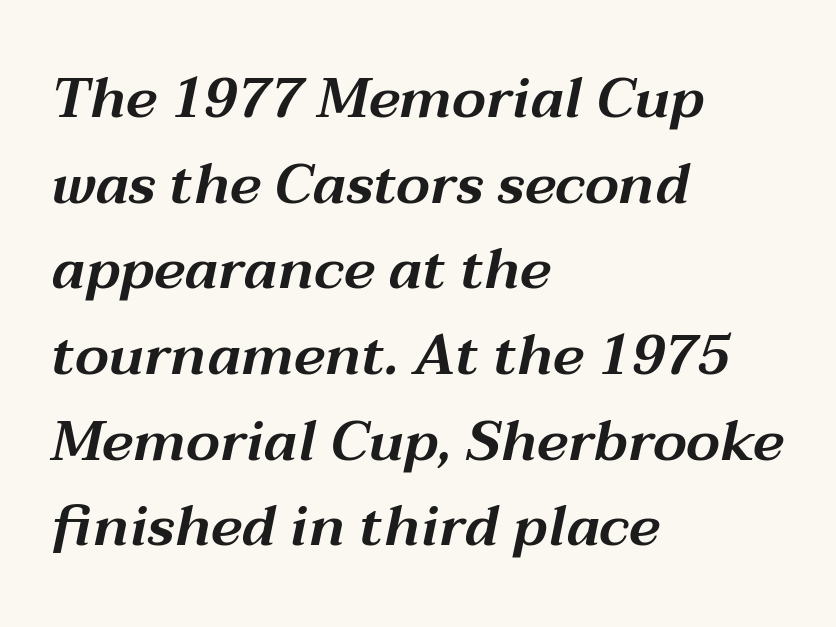
Q: Is the text italic (slanted)? A: Yes, it leans right by about 12 degrees.
Q: Is the text underlined? A: No.
Q: How is the paragraph aligned? A: Left-aligned.
Q: Is the spacing between letters normal or unusually wide? A: Normal.
Q: Is the spacing between lines tight, normal or loose? A: Normal.
Q: Width (condensed, normal, or wide)? A: Wide.
Q: Stroke contrast? A: Medium.
Q: x-height? A: Medium.
Q: Monospaced? A: No.
